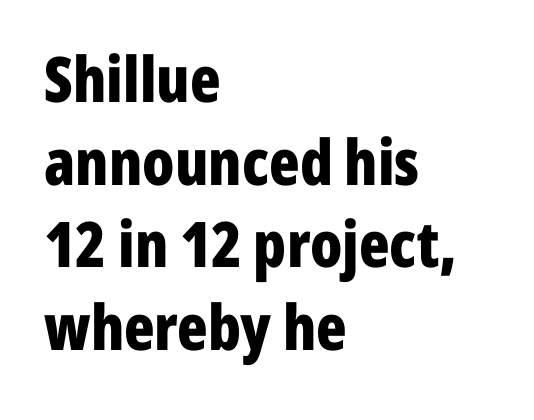
The image shows 63 px bold, condensed sans-serif type, upright; set left-aligned, normal line spacing (1.31x), normal letter spacing, not underlined; low stroke contrast and a medium x-height.
